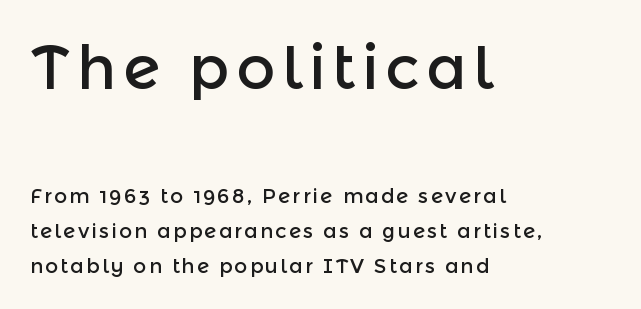
The image shows 60 px sans-serif type, upright; set left-aligned, line spacing 1.75x, not underlined; the first (top) block is 3.0x larger; a medium x-height.
